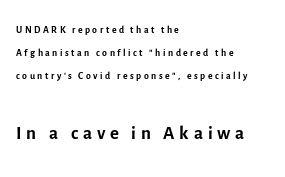
{"italic": "no", "bold": "no", "underline": "no", "align": "left", "line_spacing": "normal", "line_spacing_ratio": 1.64, "larger_block": "second", "size_ratio": 1.93, "glyph_px": 27}
